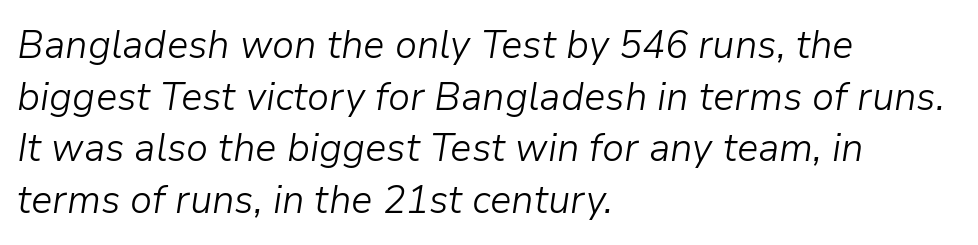
The image shows 40 px light type, italic (leaning right); set left-aligned, normal line spacing (1.29x), normal letter spacing, not underlined; low stroke contrast and a medium x-height.
